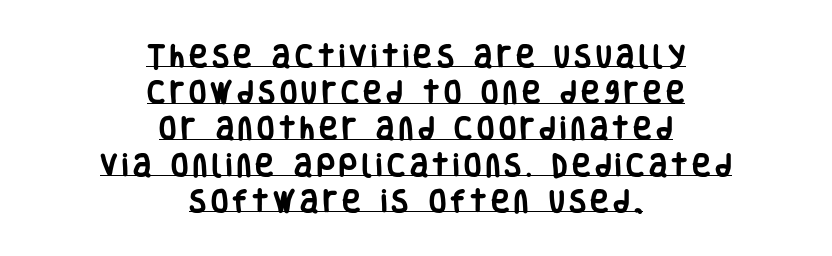
Each new line begins a customary step beneath the previous one. Heavy, bold letterforms. Does the lettering tilt? It doesn't — this is upright. Does a line run under the words? Yes, clearly.
